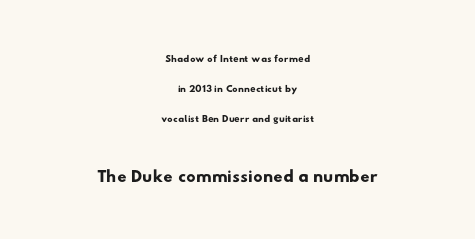
The image shows 26 px text type; set centered, loose line spacing (2.01x), normal letter spacing, not underlined; the second (bottom) block is 1.73x larger.
